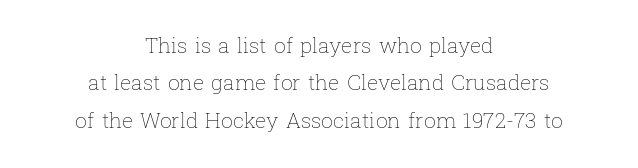
The image shows 21 px text type, upright; set centered, line spacing 1.78x, normal letter spacing, not underlined.
